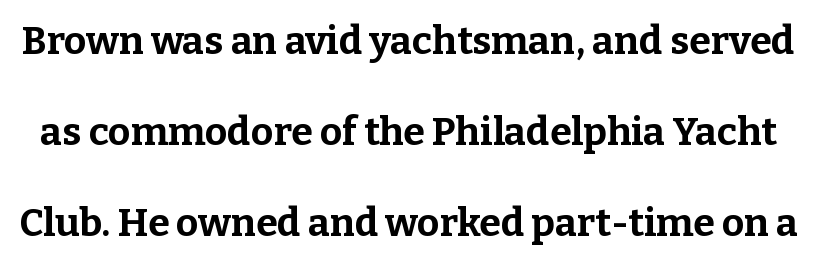
The image shows 39 px bold serif type, upright; set loose line spacing (2.33x), normal letter spacing, not underlined; low stroke contrast and a medium x-height.
